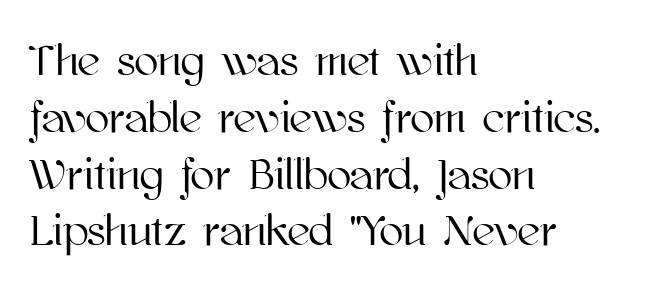
{"italic": "no", "width": "normal", "stroke_contrast": "high", "x_height": "medium", "monospaced": "no", "underline": "no", "align": "left", "line_spacing": "normal", "line_spacing_ratio": 1.29, "letter_spacing": "normal", "letter_spacing_em": 0.0, "glyph_px": 44}
